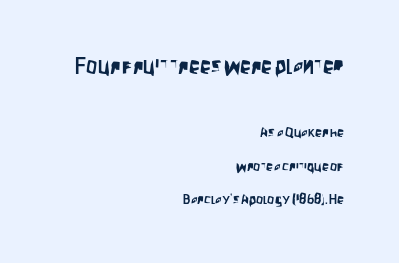
Q: Is the text italic (slanted)? A: No, it is upright.
Q: Is the text underlined? A: No.
Q: How is the paragraph aligned? A: Right-aligned.
Q: Is the spacing between letters normal or unusually wide? A: Normal.
Q: Is the spacing between lines tight, normal or loose? A: Loose.
Q: Which block of text is set in a larger size, the first (top) or the second (bottom)? A: The first (top) one.
